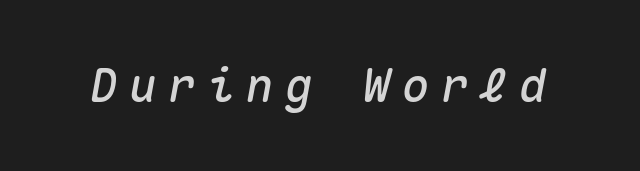
Q: Is the text italic (slanted)? A: Yes, it leans right by about 10 degrees.
Q: Is the text underlined? A: No.
Q: Is the spacing between letters normal or unusually wide? A: Unusually wide.
Q: Width (condensed, normal, or wide)? A: Normal.
Q: Stroke contrast? A: Medium.
Q: x-height? A: Medium.
Q: Monospaced? A: Yes.
